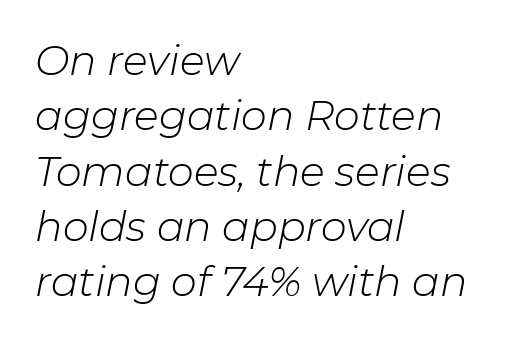
How would I describe the line gaps? Plain and ordinary. Between one letter and the next there's only the usual sliver of space. Stroke mass is kept to a normal reading level or below. The space beneath each line is pristine and unruled. Is this a fixed-width face? No — the glyphs have proportional, varying widths.
